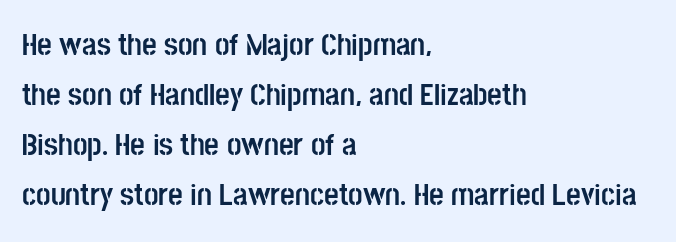
Q: Is the text bold? A: Yes.
Q: Is the text italic (slanted)? A: No, it is upright.
Q: Is the typeface a serif or a sans-serif typeface? A: Sans-serif.
Q: Is the text underlined? A: No.
Q: How is the paragraph aligned? A: Left-aligned.
Q: Is the spacing between letters normal or unusually wide? A: Normal.
Q: Is the spacing between lines tight, normal or loose? A: Normal.
Q: Width (condensed, normal, or wide)? A: Condensed.
Q: Stroke contrast? A: Low.
Q: x-height? A: Large.
Q: Monospaced? A: No.
